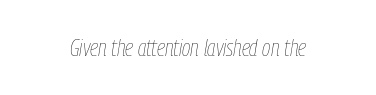
{"italic": "yes", "lean": "right", "slant_degrees": 9, "bold": "no", "underline": "no", "letter_spacing": "normal", "letter_spacing_em": 0.0, "glyph_px": 23}
